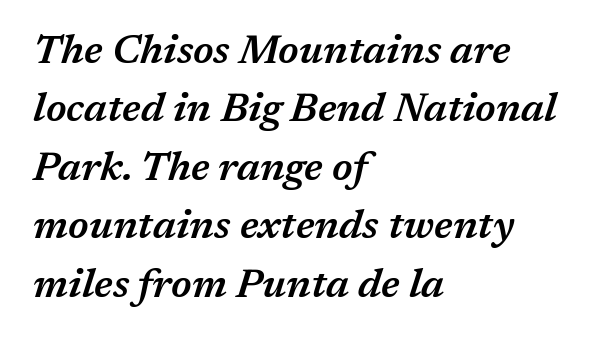
Tracking here is standard; glyphs follow each other at the usual distance. Vertically, the passage feels balanced, rows spaced as you'd expect. Visually the block forms a straight wall on the left and a jagged coastline on the right. Stems and bowls a touch heavier than normal — semibold.
